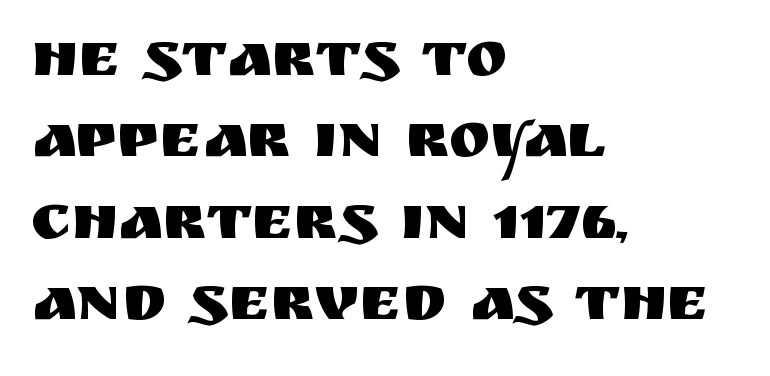
The face used here is proportionally spaced, like ordinary book or web type. A typesetter would mark this as roman, not italic. Glance below the letters and you will spot only blank space. No feet cap the strokes, marking this as sans-serif type. There is no visible air inserted between adjacent glyphs. The space between consecutive lines is moderate.
